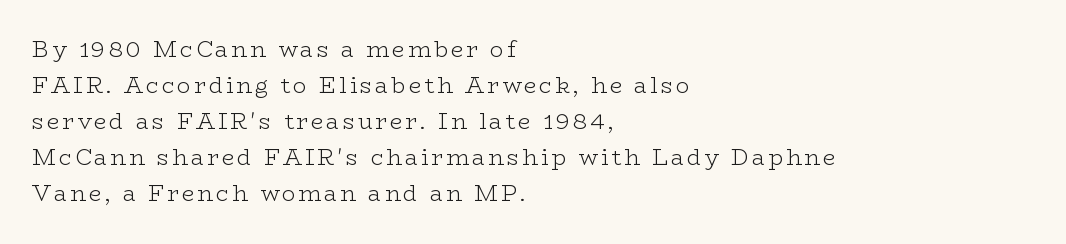
{"italic": "no", "bold": "no", "underline": "no", "align": "left", "line_spacing": "normal", "line_spacing_ratio": 1.64, "glyph_px": 22}
